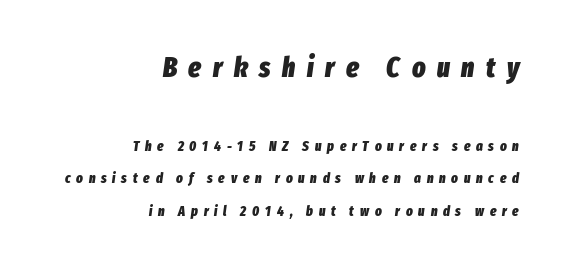
The image shows 28 px heavy, condensed type, italic (leaning right); set right-aligned, loose line spacing (2.31x), unusually wide letter spacing (+0.41 em), not underlined; the first (top) block is 2.0x larger; low stroke contrast and a medium x-height.
